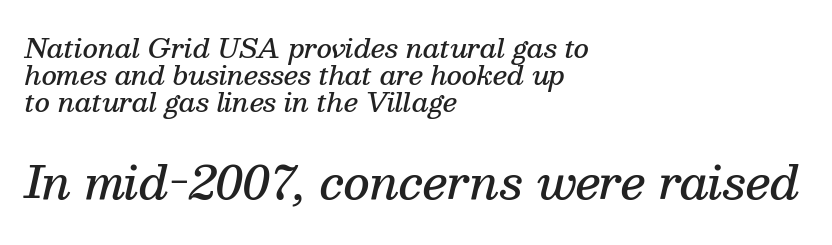
Q: Is the text bold? A: Semi-bold.
Q: Is the text italic (slanted)? A: Yes, it leans right by about 13 degrees.
Q: Is the typeface a serif or a sans-serif typeface? A: Serif.
Q: Is the text underlined? A: No.
Q: How is the paragraph aligned? A: Left-aligned.
Q: Is the spacing between letters normal or unusually wide? A: Normal.
Q: Is the spacing between lines tight, normal or loose? A: Tight.
Q: Which block of text is set in a larger size, the first (top) or the second (bottom)? A: The second (bottom) one.
Q: Width (condensed, normal, or wide)? A: Normal.
Q: Stroke contrast? A: Medium.
Q: x-height? A: Medium.
Q: Monospaced? A: No.
